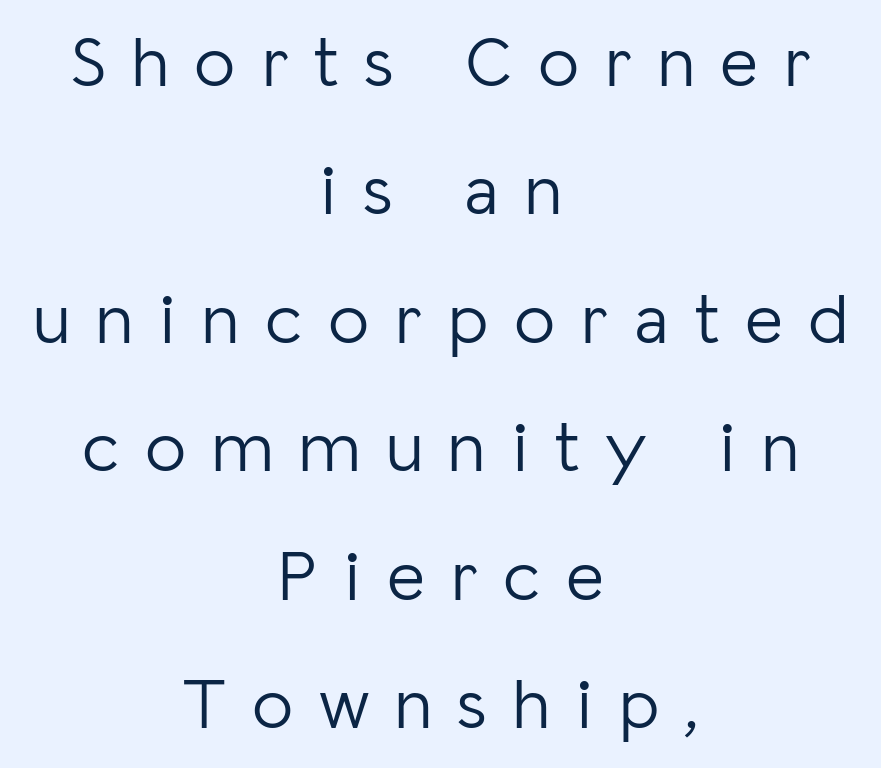
Q: Is the text bold? A: No.
Q: Is the text italic (slanted)? A: No, it is upright.
Q: Is the typeface a serif or a sans-serif typeface? A: Sans-serif.
Q: Is the text underlined? A: No.
Q: How is the paragraph aligned? A: Centered.
Q: Is the spacing between letters normal or unusually wide? A: Unusually wide.
Q: Width (condensed, normal, or wide)? A: Normal.
Q: Stroke contrast? A: Low.
Q: x-height? A: Medium.
Q: Monospaced? A: No.
